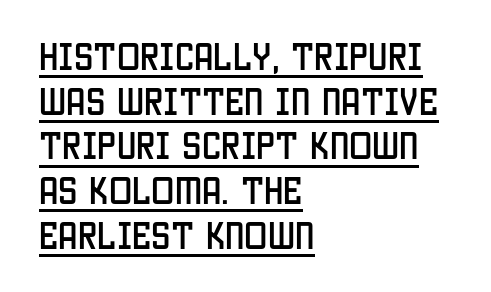
All the whitespace from short lines collects on the right. The face used here is proportionally spaced, like ordinary book or web type. Rows of type keep a routine distance in the vertical direction. Standard letterfit; no display-style spreading of the glyphs. Underlined type. Notice how the stems are strictly vertical — no italics here.
